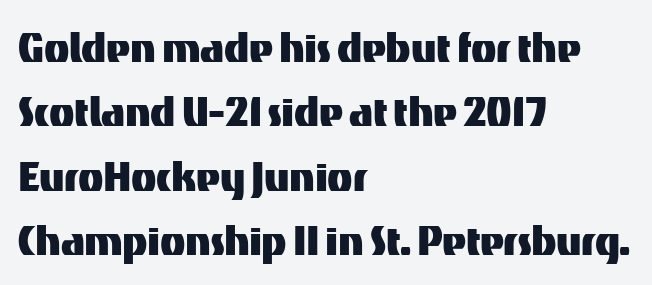
The image shows 52 px sans-serif type, upright; set left-aligned, line spacing 1.24x, normal letter spacing, not underlined; medium stroke contrast and a medium x-height.
